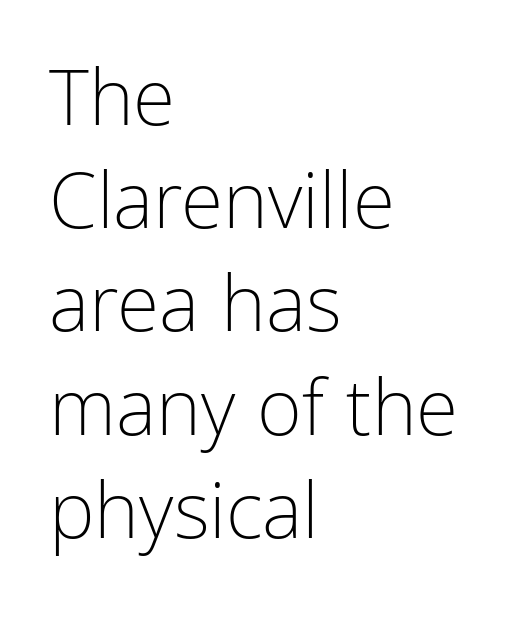
This is the regular roman posture of the typeface. Line beginnings align vertically; line endings do not. Stems and bowls with no extra thickness — not bold. Varying glyph widths throughout — classic text-font behaviour.
